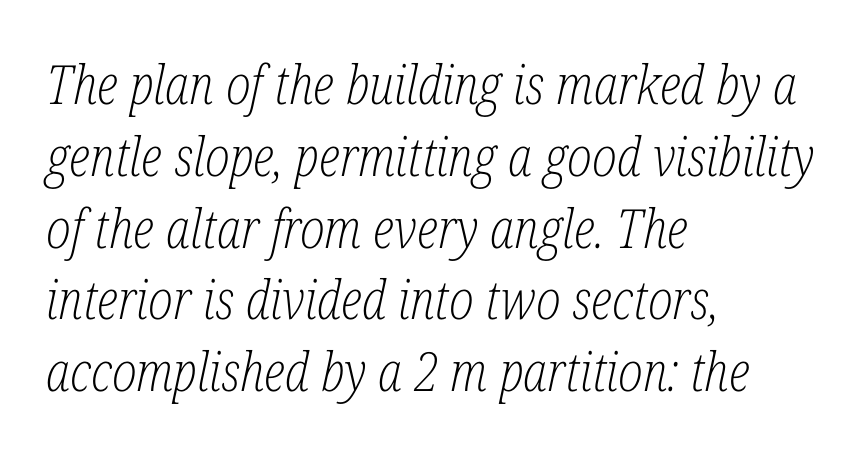
{"serif": "yes", "italic": "yes", "lean": "right", "slant_degrees": 12, "bold": "no", "weight": "light", "width": "condensed", "stroke_contrast": "low", "x_height": "medium", "monospaced": "no", "underline": "no", "align": "left", "line_spacing": "normal", "line_spacing_ratio": 1.33, "letter_spacing": "normal", "letter_spacing_em": 0.0, "glyph_px": 54}
